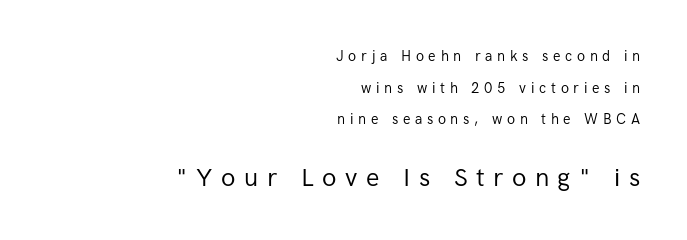
Q: Is the text bold? A: No.
Q: Is the text italic (slanted)? A: No, it is upright.
Q: Is the text underlined? A: No.
Q: How is the paragraph aligned? A: Right-aligned.
Q: Is the spacing between letters normal or unusually wide? A: Unusually wide.
Q: Is the spacing between lines tight, normal or loose? A: Loose.
Q: Which block of text is set in a larger size, the first (top) or the second (bottom)? A: The second (bottom) one.
